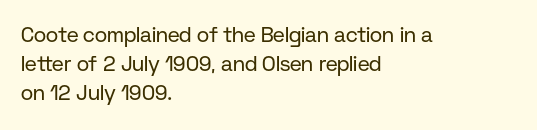
Tracking here is standard; glyphs follow each other at the usual distance. Heft: none added — not bold. These lines are set flush left with a ragged right edge. The letters stand straight up with perfectly vertical stems. Has an underline been added? It has not.
